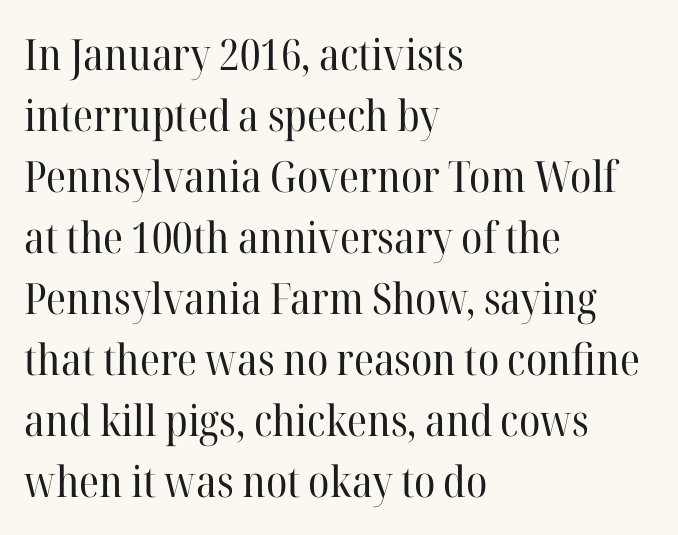
The image shows 43 px regular-weight serif type, upright; set left-aligned, normal line spacing (1.42x), normal letter spacing, not underlined; high stroke contrast and a medium x-height.
